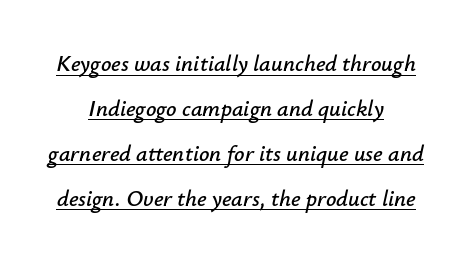
Regarding leading, the lines here are spaced well apart. The glyphs look as if they've been sheared to an angle. Letter spacing: default. These lines stack symmetrically, like a column narrowing and widening about its center.
